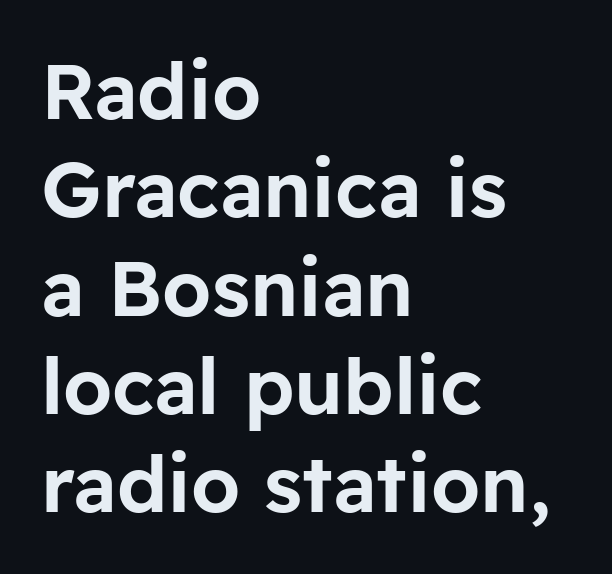
The image shows 78 px sans-serif type, upright; set left-aligned, normal line spacing (1.26x), normal letter spacing, not underlined; low stroke contrast and a medium x-height.
